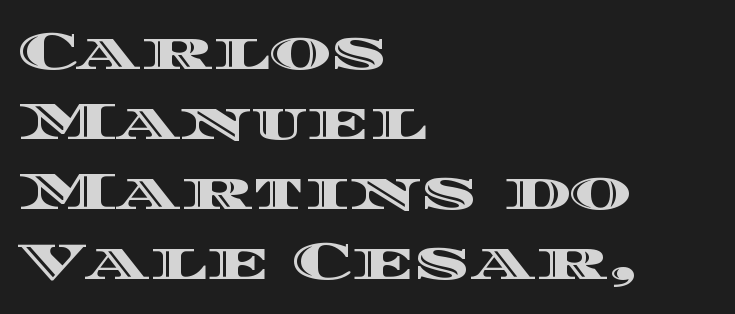
The passage shown stacks its lines at a standard gap. Beneath every word, the page is bare. Students, note that the glyphs here touch the page at normal intervals. Proportional: the letters do not fall into vertical columns. Leftover space on each line is placed entirely after the last word. Posture: vertical.
